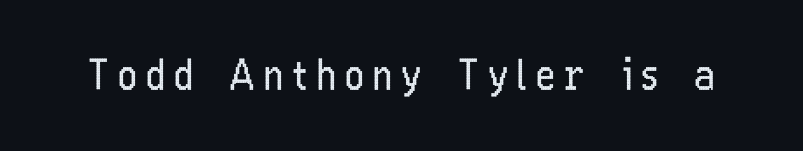
The image shows 41 px regular-weight, condensed sans-serif type, upright; set unusually wide letter spacing (+0.22 em), not underlined; low stroke contrast and a medium x-height.
